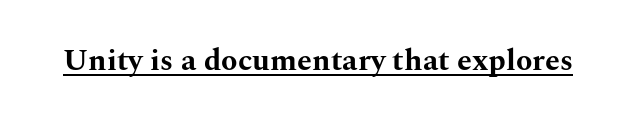
The image shows 30 px bold, wide serif type, upright; set normal letter spacing, underlined; medium stroke contrast and a medium x-height.
